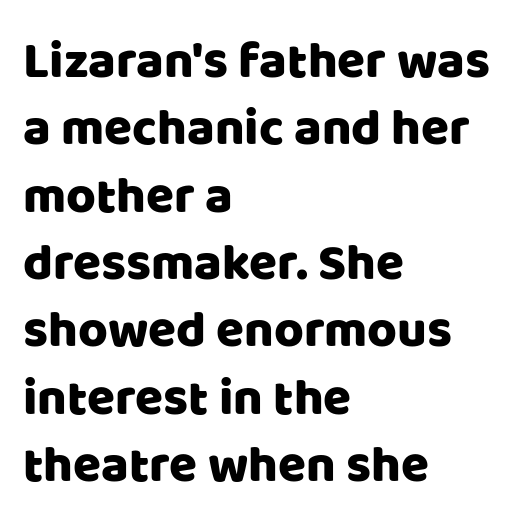
Q: Is the text italic (slanted)? A: No, it is upright.
Q: Is the typeface a serif or a sans-serif typeface? A: Sans-serif.
Q: Is the text underlined? A: No.
Q: How is the paragraph aligned? A: Left-aligned.
Q: Is the spacing between letters normal or unusually wide? A: Normal.
Q: Is the spacing between lines tight, normal or loose? A: Normal.
Q: Width (condensed, normal, or wide)? A: Normal.
Q: Stroke contrast? A: Low.
Q: x-height? A: Large.
Q: Monospaced? A: No.
